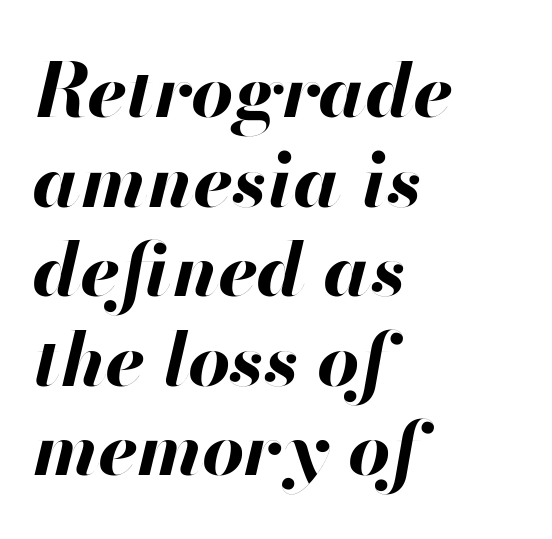
The lines are quadded left. Underlining? Definitely not there. When letters slant like this, we call the style italic. Look at the tracking — it's just the regular setting, nothing added.
